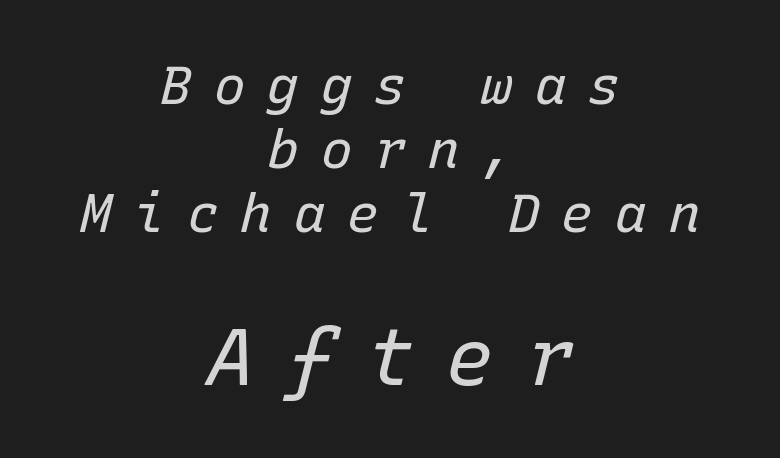
{"italic": "yes", "lean": "right", "slant_degrees": 15, "bold": "no", "weight": "regular", "width": "normal", "stroke_contrast": "low", "x_height": "medium", "monospaced": "yes", "underline": "no", "align": "center", "line_spacing_ratio": 1.21, "letter_spacing": "wide", "letter_spacing_em": 0.41, "larger_block": "second", "size_ratio": 1.49, "glyph_px": 79}
